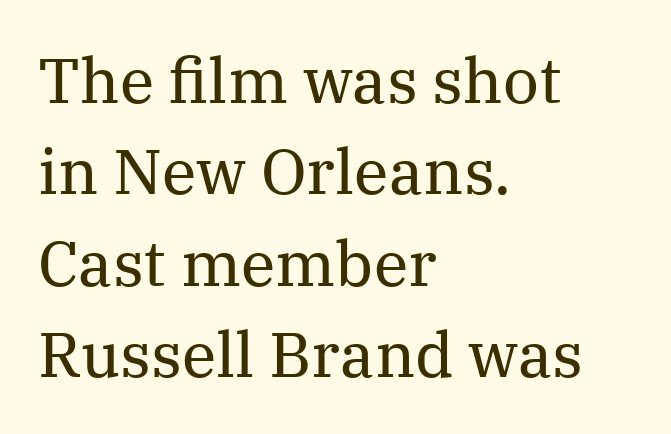
{"serif": "yes", "italic": "no", "bold": "no", "weight": "regular", "width": "normal", "stroke_contrast": "medium", "x_height": "medium", "monospaced": "no", "underline": "no", "align": "left", "line_spacing": "normal", "line_spacing_ratio": 1.45, "letter_spacing": "normal", "letter_spacing_em": 0.0, "glyph_px": 63}
